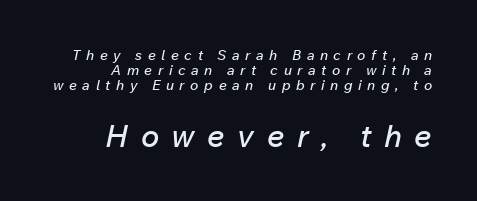
{"italic": "yes", "lean": "right", "slant_degrees": 12, "width": "normal", "stroke_contrast": "low", "x_height": "medium", "monospaced": "no", "underline": "no", "align": "right", "line_spacing": "tight", "line_spacing_ratio": 1.08, "letter_spacing": "wide", "letter_spacing_em": 0.4, "larger_block": "second", "size_ratio": 2.21, "glyph_px": 31}
